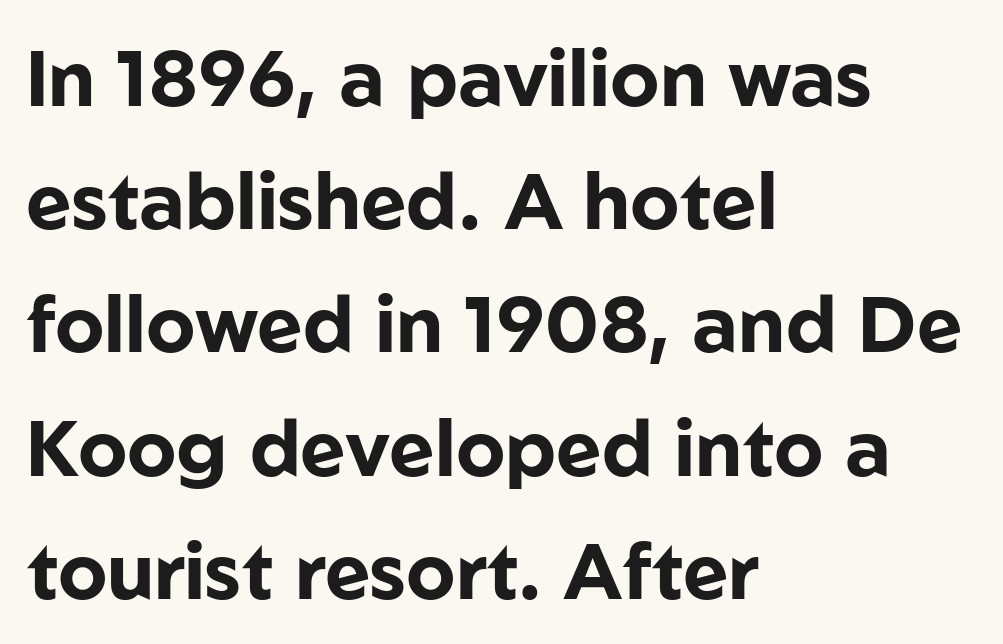
Q: Is the text bold? A: Yes.
Q: Is the text italic (slanted)? A: No, it is upright.
Q: Is the typeface a serif or a sans-serif typeface? A: Sans-serif.
Q: Is the text underlined? A: No.
Q: How is the paragraph aligned? A: Left-aligned.
Q: Is the spacing between letters normal or unusually wide? A: Normal.
Q: Is the spacing between lines tight, normal or loose? A: Normal.
Q: Width (condensed, normal, or wide)? A: Normal.
Q: Stroke contrast? A: Low.
Q: x-height? A: Medium.
Q: Monospaced? A: No.
